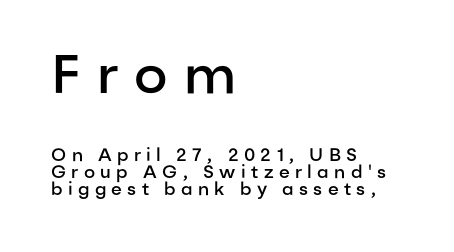
This sample uses expanded letter spacing, leaving extra air between glyphs. If you drew a ruler down the left edge, every line would touch it. Characters remain perfectly vertical along every line. The rendering shrinks the type as you move from the upper chunk to the lower. The vertical gap from one line to the next is small.
